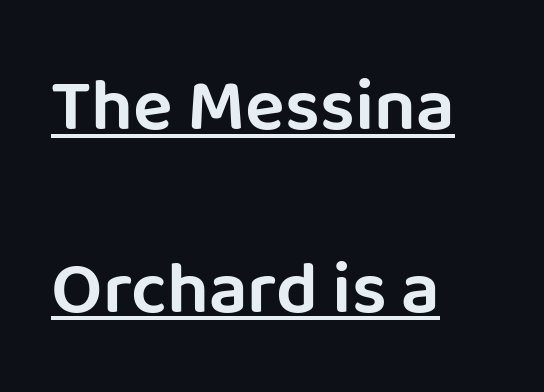
Q: Is the text italic (slanted)? A: No, it is upright.
Q: Is the typeface a serif or a sans-serif typeface? A: Sans-serif.
Q: Is the text underlined? A: Yes.
Q: How is the paragraph aligned? A: Left-aligned.
Q: Is the spacing between letters normal or unusually wide? A: Normal.
Q: Is the spacing between lines tight, normal or loose? A: Loose.
Q: Width (condensed, normal, or wide)? A: Normal.
Q: Stroke contrast? A: Low.
Q: x-height? A: Large.
Q: Monospaced? A: No.
